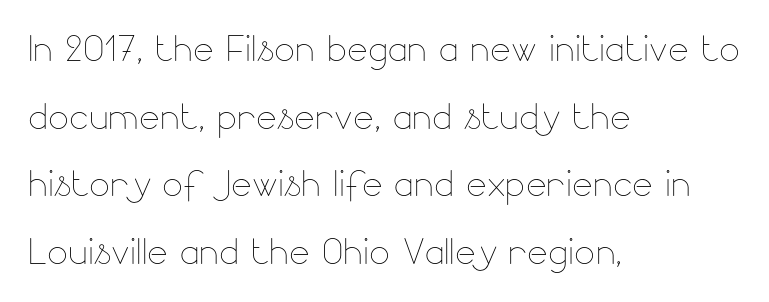
{"italic": "no", "bold": "no", "weight": "thin", "width": "normal", "stroke_contrast": "low", "x_height": "small", "monospaced": "no", "underline": "no", "align": "left", "line_spacing": "normal", "line_spacing_ratio": 1.38, "letter_spacing": "normal", "letter_spacing_em": 0.0, "glyph_px": 49}
